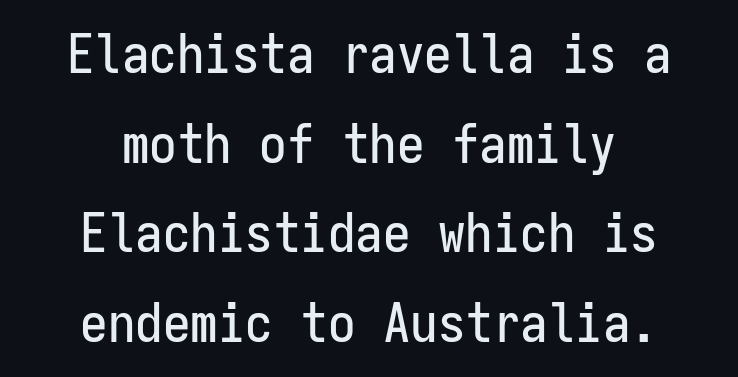
The image shows 55 px condensed sans-serif type, upright, monospaced; set centered, normal line spacing (1.63x), normal letter spacing, not underlined; low stroke contrast and a medium x-height.
